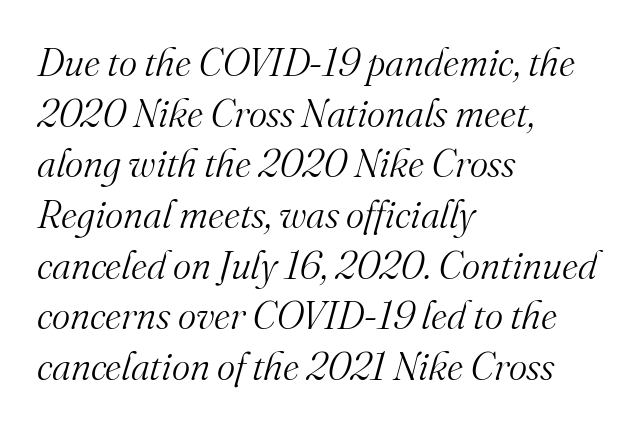
{"serif": "yes", "italic": "yes", "lean": "right", "slant_degrees": 16, "bold": "no", "weight": "light", "width": "normal", "stroke_contrast": "medium", "x_height": "small", "monospaced": "no", "underline": "no", "align": "left", "line_spacing": "normal", "line_spacing_ratio": 1.3, "letter_spacing": "normal", "letter_spacing_em": 0.0, "glyph_px": 39}
